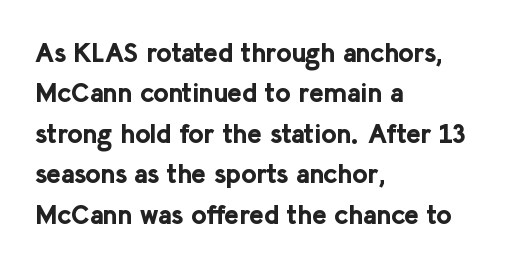
Look at the tracking — it's just the regular setting, nothing added. A classic flush-left, rag-right setting is used for this passage. Lines of text with bare space underneath. The font's upright variant was chosen for this text.
